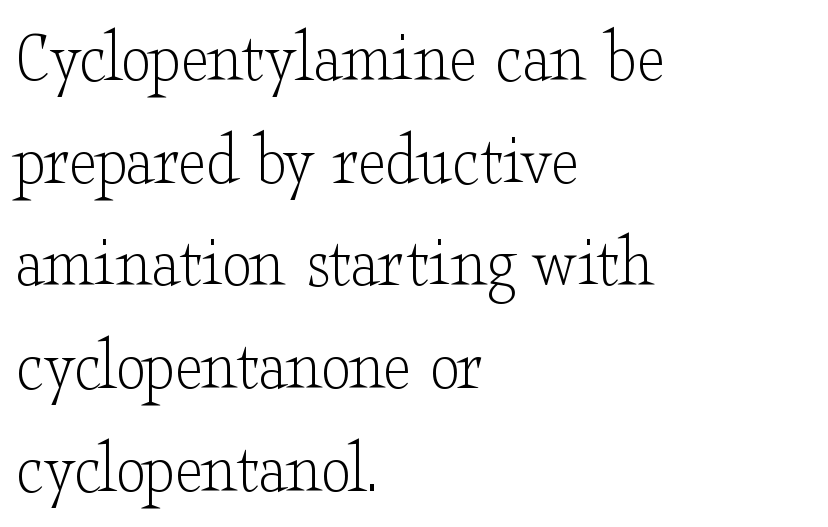
The image shows 75 px light, wide serif type, upright; set left-aligned, normal line spacing (1.37x), normal letter spacing, not underlined; low stroke contrast and a small x-height.
